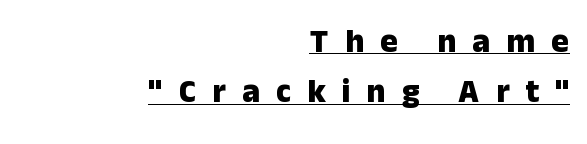
{"serif": "no", "italic": "no", "bold": "yes", "weight": "heavy", "width": "normal", "stroke_contrast": "low", "x_height": "medium", "monospaced": "no", "underline": "yes", "align": "right", "line_spacing": "normal", "line_spacing_ratio": 1.52, "letter_spacing": "wide", "letter_spacing_em": 0.49, "glyph_px": 33}
